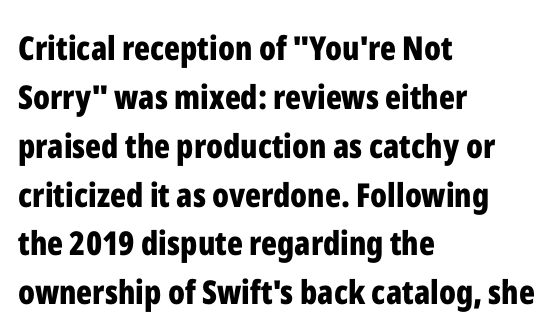
The image shows 33 px bold, condensed sans-serif type, upright; set left-aligned, normal line spacing (1.48x), normal letter spacing, not underlined; low stroke contrast and a medium x-height.
